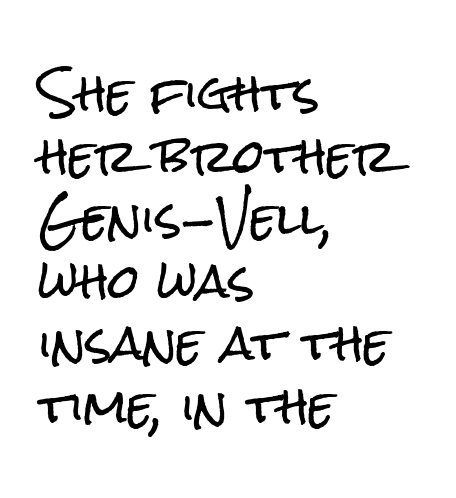
The image shows 45 px condensed sans-serif type, upright; set left-aligned, normal line spacing (1.39x), normal letter spacing, not underlined; low stroke contrast and a medium x-height.
